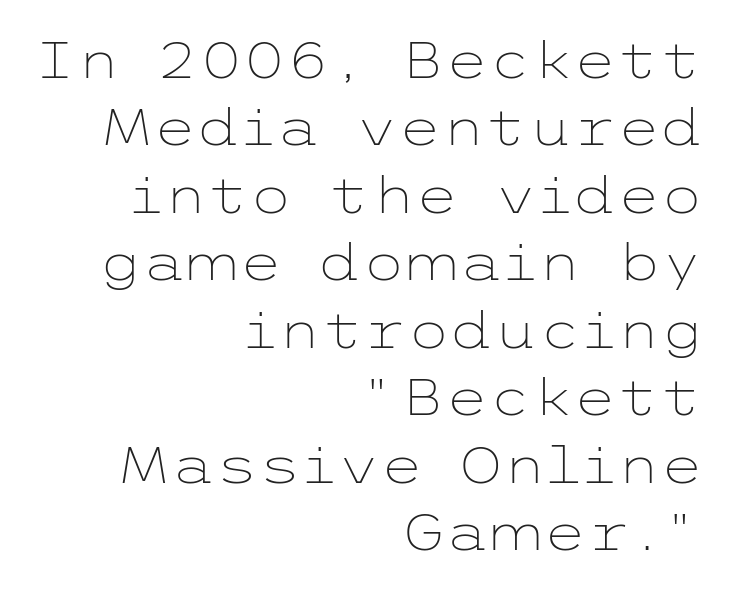
The image shows 50 px light, wide sans-serif type, upright; set right-aligned, normal line spacing (1.35x), normal letter spacing, not underlined; low stroke contrast and a medium x-height.
